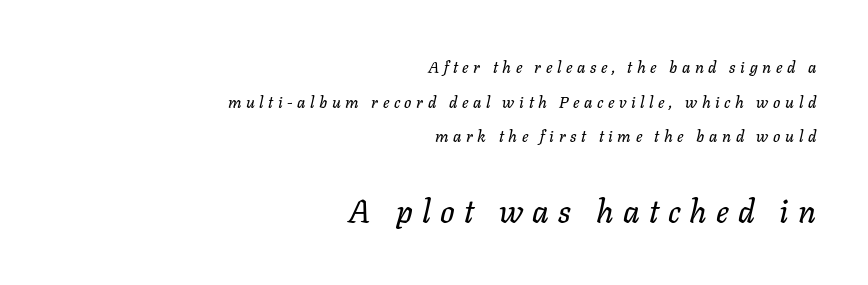
The image shows 32 px text type, italic (leaning right); set right-aligned, loose line spacing (2.17x), unusually wide letter spacing (+0.29 em), not underlined; the second (bottom) block is 2.0x larger; low stroke contrast and a medium x-height.
